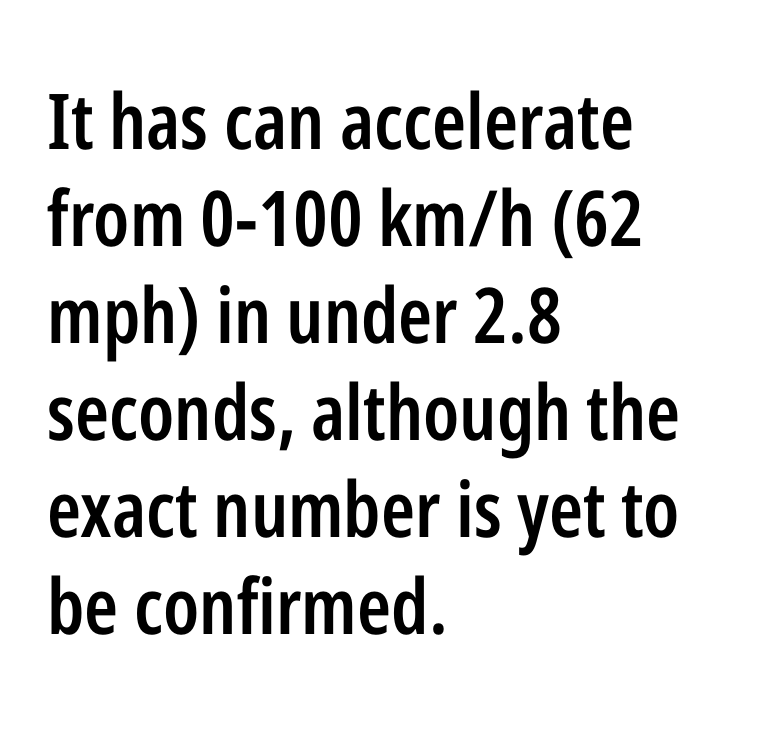
Honestly, the letter spacing is just normal — you wouldn't notice it. A typesetter would call this leading conventional body-copy spacing. Any mark beneath the type? The region is blank. Type style note: lacks serifs. Does the lettering tilt? It doesn't — this is upright. Character widths vary here, with narrow letters taking less room than wide ones.
